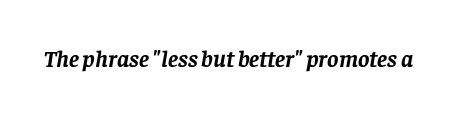
These lines keep a tight, regular rhythm from letter to letter. A bare baseline throughout the passage. Style check: oblique. Strong, thick strokes mark this as bold type.
